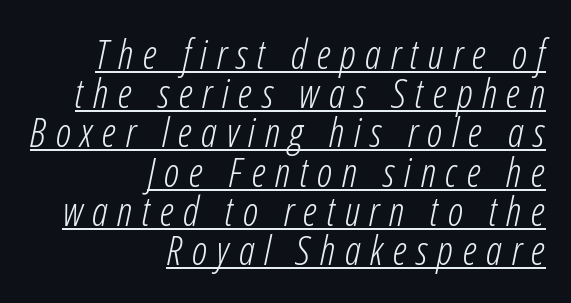
Q: Is the text bold? A: No.
Q: Is the text italic (slanted)? A: Yes, it leans right by about 12 degrees.
Q: Is the text underlined? A: Yes.
Q: How is the paragraph aligned? A: Right-aligned.
Q: Is the spacing between letters normal or unusually wide? A: Unusually wide.
Q: Is the spacing between lines tight, normal or loose? A: Tight.
Q: Width (condensed, normal, or wide)? A: Condensed.
Q: Stroke contrast? A: Low.
Q: x-height? A: Medium.
Q: Monospaced? A: No.
